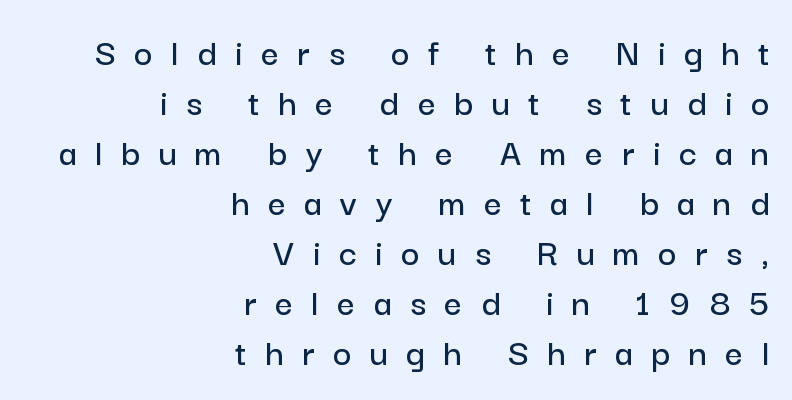
The type sits square on the baseline with zero lean. The rendering anchors every line to the right-hand side. Letters rest on an invisible, unmarked baseline. The glyphs in this specimen are sans serif.
